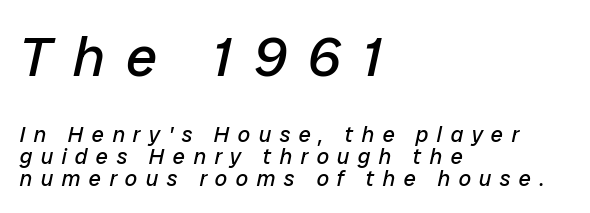
Reading down the column, the eye jumps only a short way to each next line. Observe the wide spacing: letters keep a clear distance from each other. Visually the block forms a straight wall on the left and a jagged coastline on the right. Nobody drew a line under any word here. The more generous point size was reserved for the upper chunk. The typography opts for an oblique posture over an upright one.
